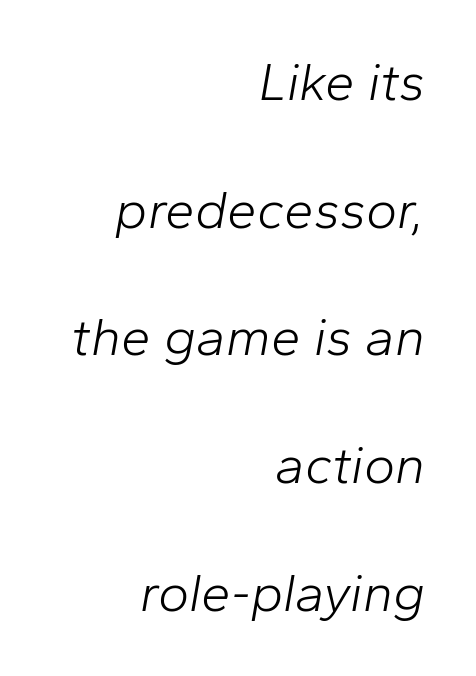
{"italic": "yes", "lean": "right", "slant_degrees": 10, "bold": "no", "weight": "light", "width": "normal", "stroke_contrast": "low", "x_height": "medium", "monospaced": "no", "underline": "no", "align": "right", "line_spacing": "loose", "line_spacing_ratio": 2.41, "letter_spacing": "normal", "letter_spacing_em": 0.0, "glyph_px": 53}
